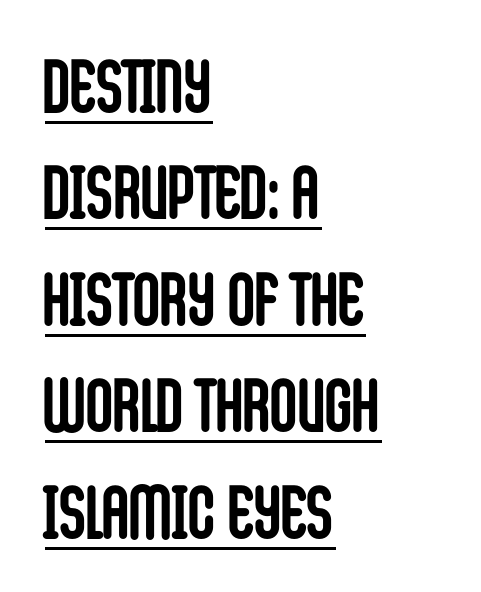
{"serif": "no", "italic": "no", "bold": "yes", "weight": "semibold", "width": "condensed", "stroke_contrast": "low", "x_height": "large", "monospaced": "no", "underline": "yes", "align": "left", "line_spacing": "normal", "line_spacing_ratio": 1.42, "letter_spacing": "normal", "letter_spacing_em": 0.0, "glyph_px": 75}
